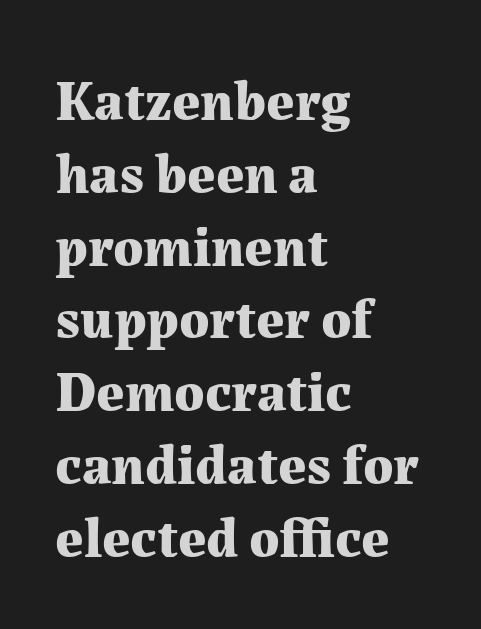
{"serif": "yes", "italic": "no", "bold": "yes", "weight": "bold", "width": "normal", "stroke_contrast": "medium", "x_height": "medium", "monospaced": "no", "underline": "no", "align": "left", "line_spacing": "normal", "line_spacing_ratio": 1.3, "letter_spacing": "normal", "letter_spacing_em": 0.0, "glyph_px": 56}
